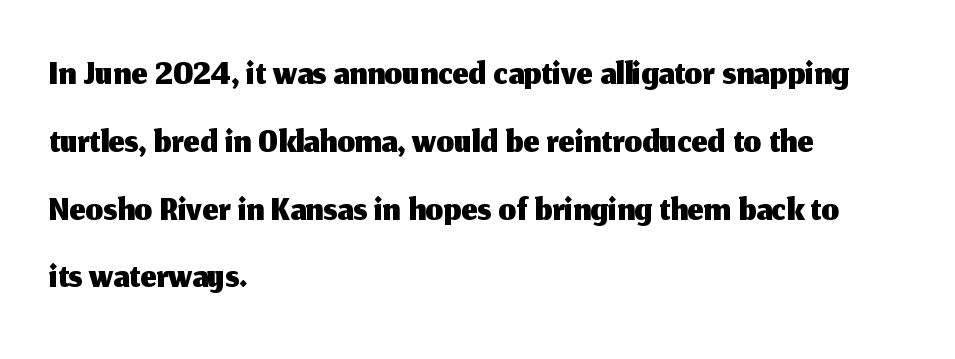
{"serif": "no", "italic": "no", "width": "normal", "stroke_contrast": "medium", "x_height": "medium", "monospaced": "no", "underline": "no", "align": "left", "line_spacing_ratio": 1.21, "letter_spacing": "normal", "letter_spacing_em": 0.0, "glyph_px": 56}
